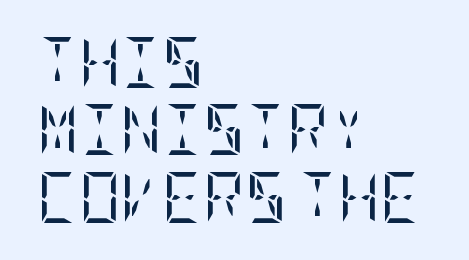
The image shows 51 px regular-weight, condensed serif type, upright; set left-aligned, normal line spacing (1.32x), normal letter spacing, not underlined; low stroke contrast and a large x-height.
